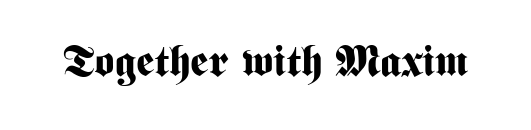
The image shows 43 px bold, condensed sans-serif type, upright; set normal letter spacing, not underlined; medium stroke contrast and a medium x-height.
